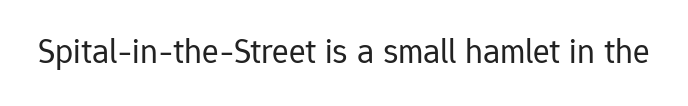
Default kerning and tracking; the words read as compact shapes. The typeface has the unassuming heft of standard copy or less. If you drew a line through each stem, it would be perfectly vertical. The rendering uses natural spacing where letterforms have individual widths.
